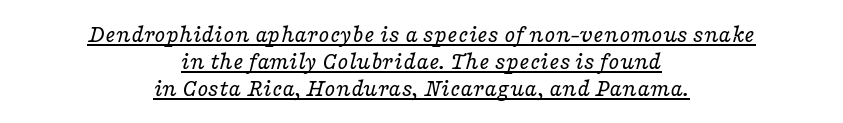
An italicized treatment has been applied to the whole sample. The characters are drawn with everyday or finer stroke widths. Honestly, the underline is the first thing you notice here. How are the letters spaced? Ordinarily, with no added tracking. Notice how the passage keeps no hard edge, just a central spine. Leading: reduced.
